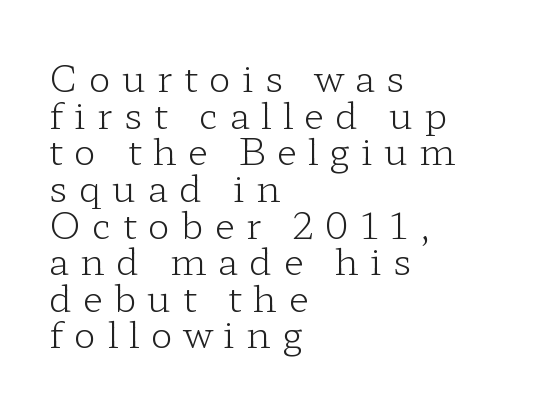
{"serif": "yes", "italic": "no", "bold": "no", "weight": "light", "width": "wide", "stroke_contrast": "low", "x_height": "medium", "monospaced": "no", "underline": "no", "align": "left", "line_spacing": "tight", "line_spacing_ratio": 0.99, "letter_spacing": "wide", "letter_spacing_em": 0.3, "glyph_px": 37}
